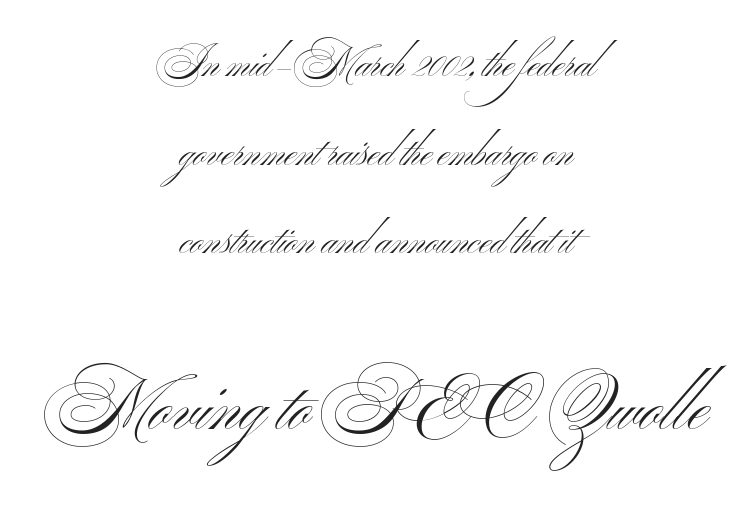
{"serif": "no", "bold": "no", "weight": "light", "width": "wide", "stroke_contrast": "medium", "x_height": "small", "monospaced": "no", "underline": "no", "align": "center", "line_spacing": "loose", "line_spacing_ratio": 2.27, "letter_spacing": "normal", "letter_spacing_em": 0.0, "larger_block": "second", "size_ratio": 1.74, "glyph_px": 68}
